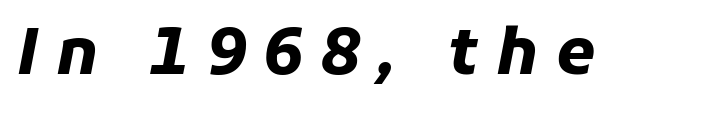
{"italic": "yes", "lean": "right", "slant_degrees": 11, "bold": "yes", "weight": "heavy", "width": "normal", "stroke_contrast": "low", "x_height": "medium", "monospaced": "no", "underline": "no", "letter_spacing": "wide", "letter_spacing_em": 0.29, "glyph_px": 63}
